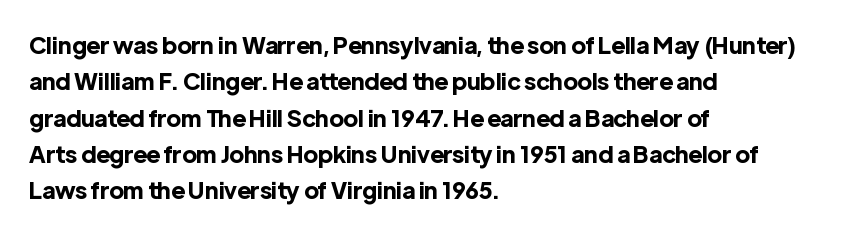
{"italic": "no", "bold": "yes", "underline": "no", "align": "left", "line_spacing": "normal", "line_spacing_ratio": 1.58, "letter_spacing": "normal", "letter_spacing_em": 0.0, "glyph_px": 23}
